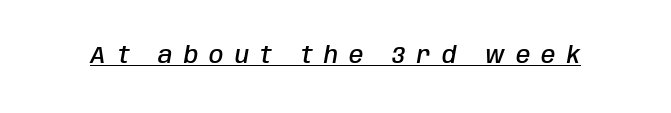
The image shows 23 px text type, italic (leaning right); set unusually wide letter spacing (+0.5 em), underlined.
